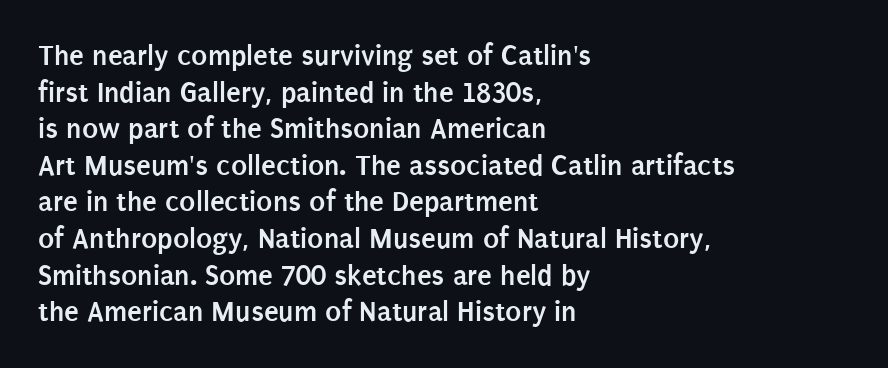
The image shows 30 px semibold, condensed sans-serif type, upright; set left-aligned, line spacing 1.22x, normal letter spacing, not underlined; low stroke contrast and a large x-height.
